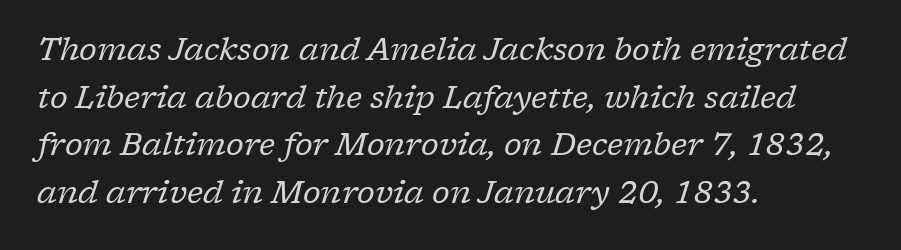
{"serif": "yes", "italic": "yes", "lean": "right", "slant_degrees": 17, "bold": "no", "weight": "regular", "width": "normal", "stroke_contrast": "low", "x_height": "medium", "monospaced": "no", "underline": "no", "align": "left", "line_spacing": "normal", "line_spacing_ratio": 1.54, "letter_spacing": "normal", "letter_spacing_em": 0.0, "glyph_px": 31}
